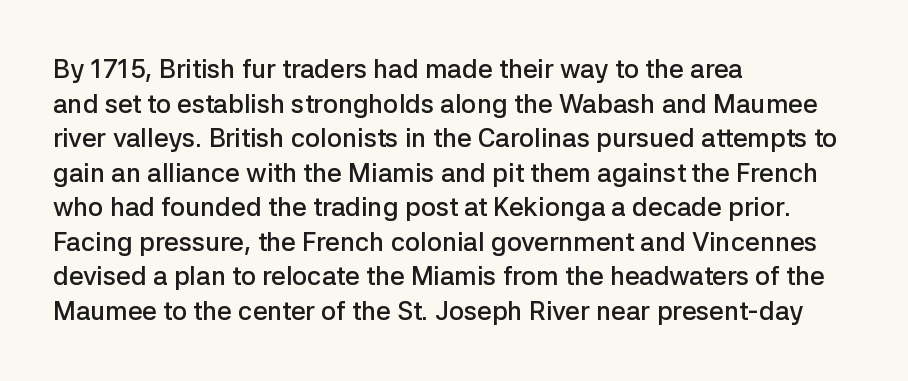
The glyphs have the mass of a demibold cut, below bold. Is the letter spacing exaggerated? No — it looks like the ordinary default. Which margin do the lines hug? The left one — the right edge is uneven. The rows are spaced the way most documents space them. Style check: upright. Has an underline been added? It has not.
